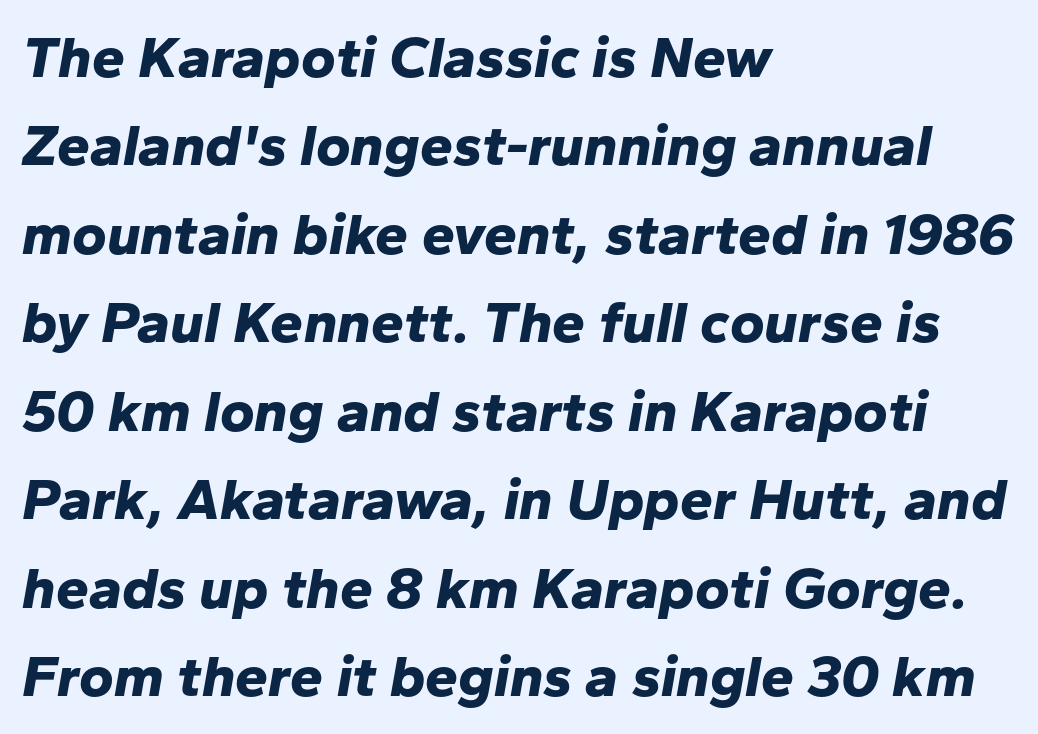
{"italic": "yes", "lean": "right", "slant_degrees": 10, "bold": "yes", "weight": "bold", "width": "normal", "stroke_contrast": "low", "x_height": "medium", "monospaced": "no", "underline": "no", "align": "left", "line_spacing": "normal", "line_spacing_ratio": 1.5, "letter_spacing": "normal", "letter_spacing_em": 0.0, "glyph_px": 59}
